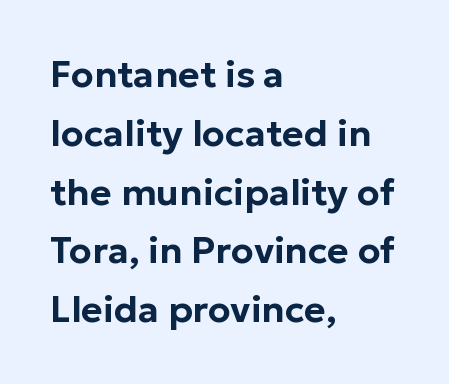
The image shows 37 px sans-serif type, upright; set left-aligned, normal line spacing (1.59x), normal letter spacing, not underlined; low stroke contrast and a medium x-height.
